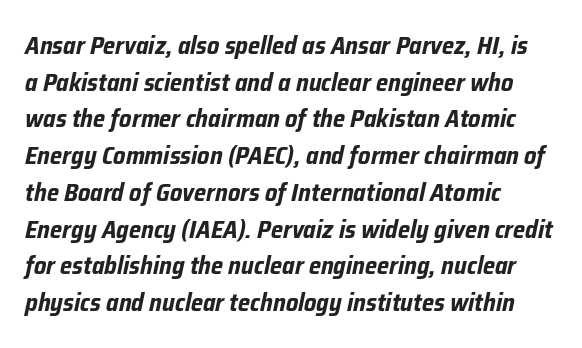
The image shows 25 px bold type, italic (leaning right); set left-aligned, normal line spacing (1.47x), normal letter spacing, not underlined.
